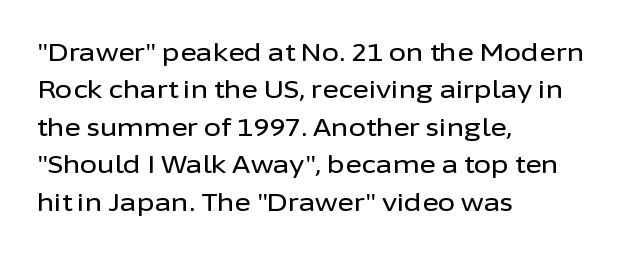
The rendering anchors every line to the left-hand side. The vertical gap from one line to the next is medium. The letterforms sit shoulder to shoulder at normal distance. Lines of text with bare space underneath. This is roman type, the default non-slanted kind.
